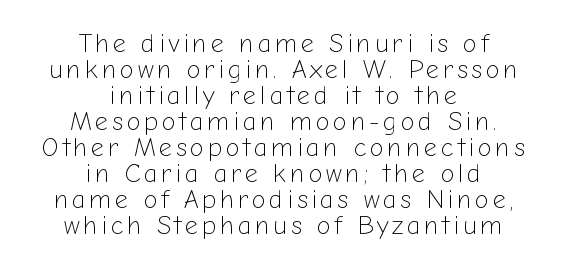
The image shows 26 px text type, upright; set centered, tight line spacing (1.0x), not underlined.
